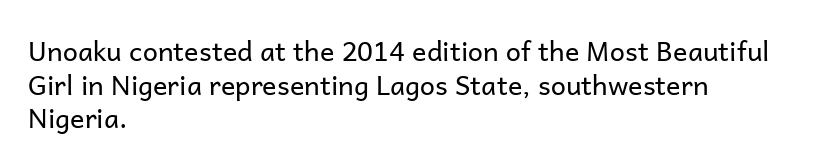
Whoever set this chose a conventional vertical rhythm. Each stroke keeps to a modest, everyday thickness or less. Is there any slant? The stems are plumb. Any mark beneath the type? The region is blank. Horizontal alignment here is leftward, the default for most running prose.
